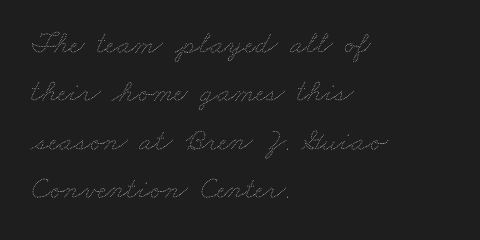
The image shows 31 px thin, wide type; set left-aligned, normal line spacing (1.56x), normal letter spacing, not underlined; medium stroke contrast and a small x-height.
